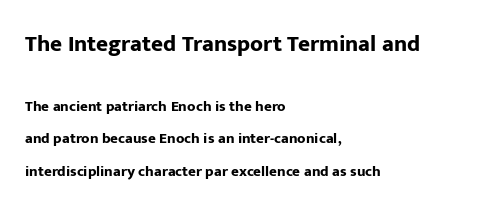
The image shows 23 px bold type, upright; set left-aligned, loose line spacing (2.18x), normal letter spacing, not underlined; the first (top) block is 1.53x larger.
